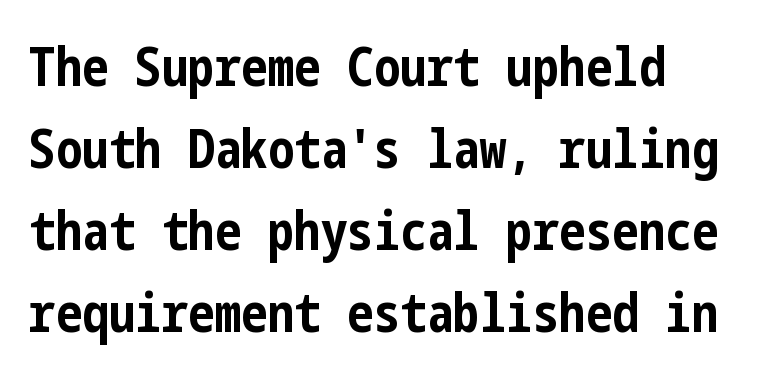
The image shows 53 px bold, condensed sans-serif type, upright; set left-aligned, normal line spacing (1.55x), normal letter spacing, not underlined; low stroke contrast and a medium x-height.
